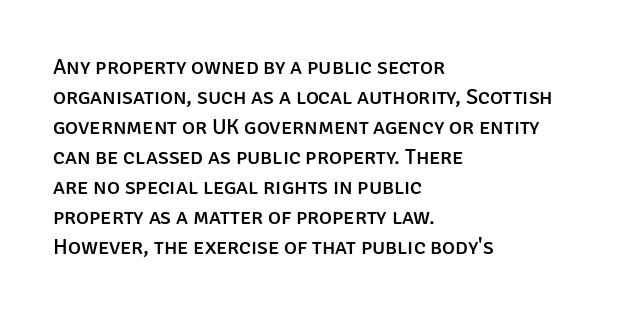
The image shows 22 px text type, upright; set left-aligned, normal line spacing (1.36x), normal letter spacing, not underlined.
